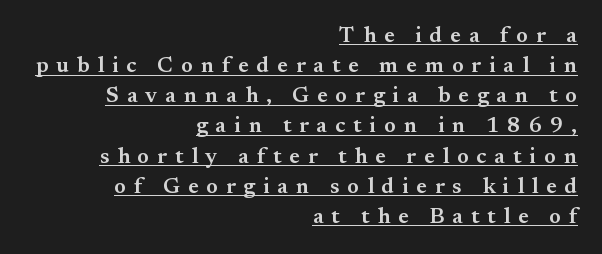
Q: Is the text bold? A: Semi-bold.
Q: Is the text italic (slanted)? A: No, it is upright.
Q: Is the text underlined? A: Yes.
Q: How is the paragraph aligned? A: Right-aligned.
Q: Is the spacing between letters normal or unusually wide? A: Unusually wide.
Q: Is the spacing between lines tight, normal or loose? A: Normal.
